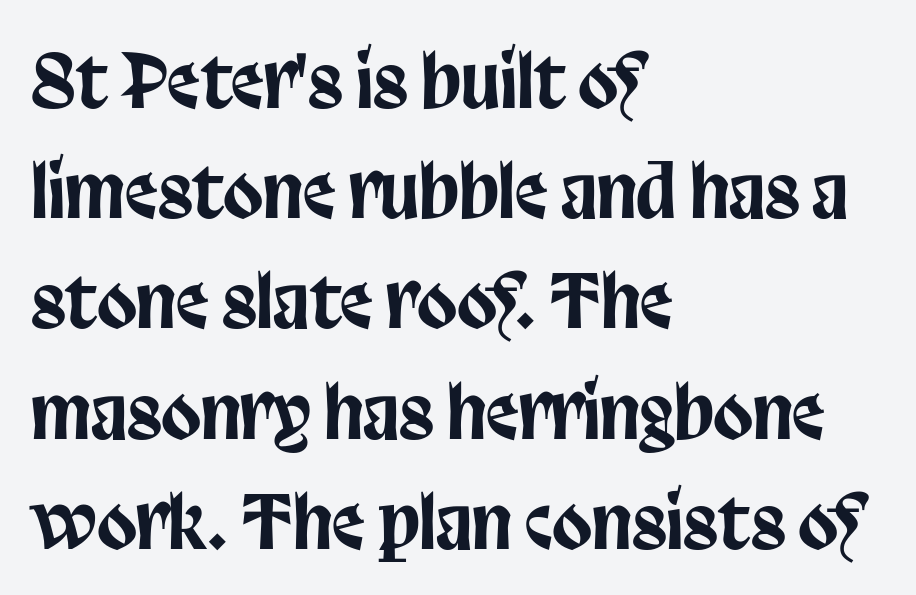
Q: Is the text italic (slanted)? A: No, it is upright.
Q: Is the typeface a serif or a sans-serif typeface? A: Sans-serif.
Q: Is the text underlined? A: No.
Q: How is the paragraph aligned? A: Left-aligned.
Q: Is the spacing between letters normal or unusually wide? A: Normal.
Q: Is the spacing between lines tight, normal or loose? A: Normal.
Q: Width (condensed, normal, or wide)? A: Condensed.
Q: Stroke contrast? A: Low.
Q: x-height? A: Large.
Q: Monospaced? A: No.
